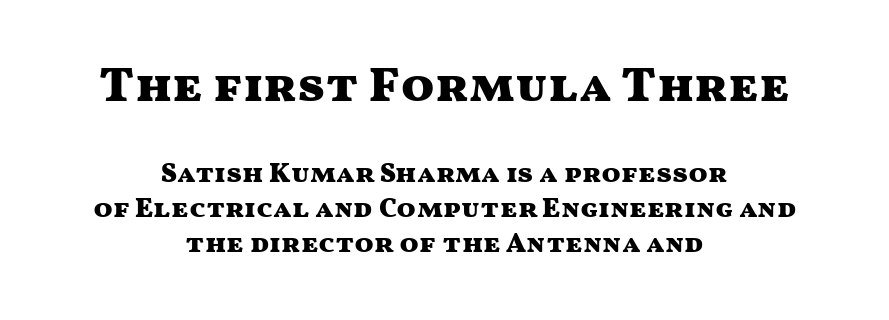
{"serif": "no", "italic": "no", "bold": "yes", "weight": "heavy", "width": "wide", "stroke_contrast": "medium", "x_height": "medium", "monospaced": "no", "underline": "no", "align": "center", "line_spacing": "normal", "line_spacing_ratio": 1.26, "letter_spacing": "normal", "letter_spacing_em": 0.0, "larger_block": "first", "size_ratio": 1.75, "glyph_px": 49}
